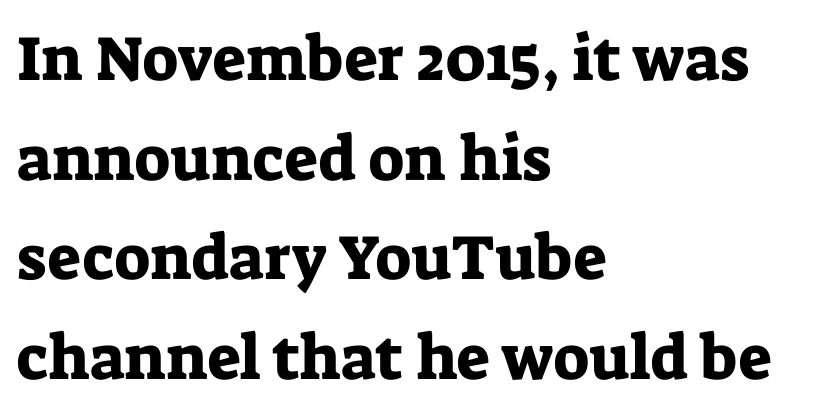
The rendering uses a moderate line-height, typical for paragraphs. Italic? Not at all — the glyphs are vertical. These lines are rendered in a variable-pitch font. Beneath every word, the page is bare. Small tapered or slab feet sit at the stroke ends, so this counts as serif.
